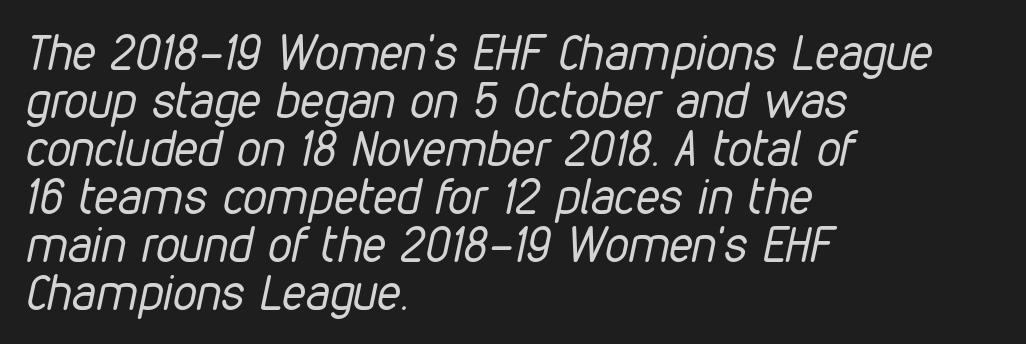
{"italic": "yes", "lean": "right", "slant_degrees": 12, "bold": "no", "weight": "regular", "width": "condensed", "stroke_contrast": "low", "x_height": "medium", "monospaced": "no", "underline": "no", "align": "left", "line_spacing": "tight", "line_spacing_ratio": 1.0, "letter_spacing": "normal", "letter_spacing_em": 0.0, "glyph_px": 48}
